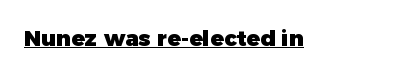
Q: Is the text bold? A: Yes.
Q: Is the text italic (slanted)? A: No, it is upright.
Q: Is the text underlined? A: Yes.
Q: Is the spacing between letters normal or unusually wide? A: Normal.
